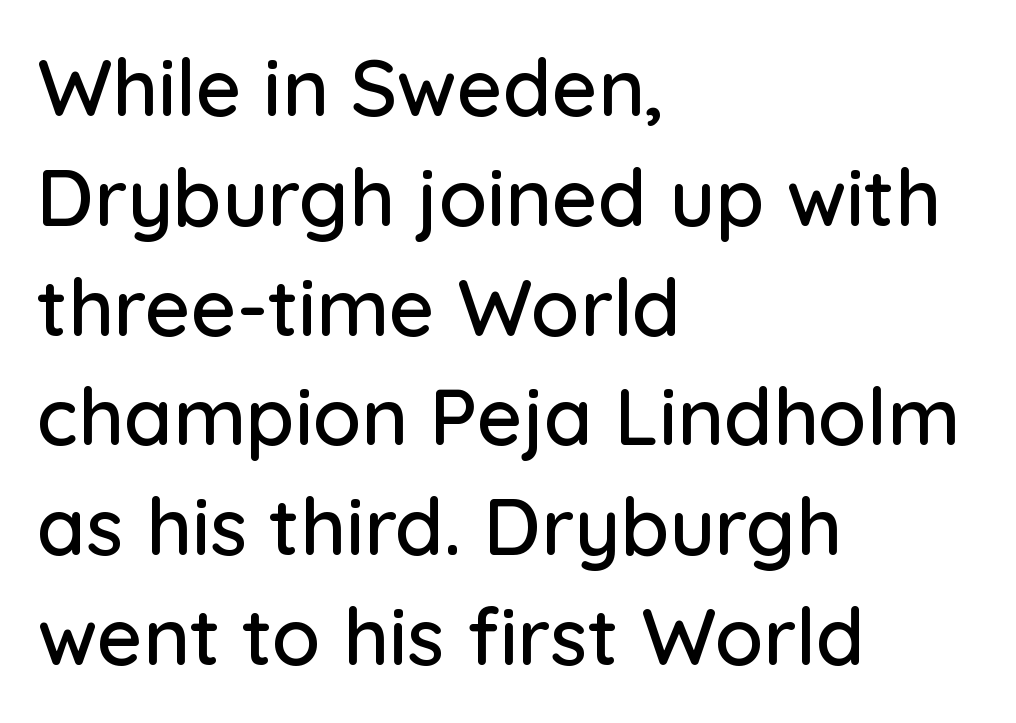
The image shows 79 px sans-serif type, upright; set left-aligned, normal line spacing (1.39x), normal letter spacing, not underlined; low stroke contrast and a medium x-height.
